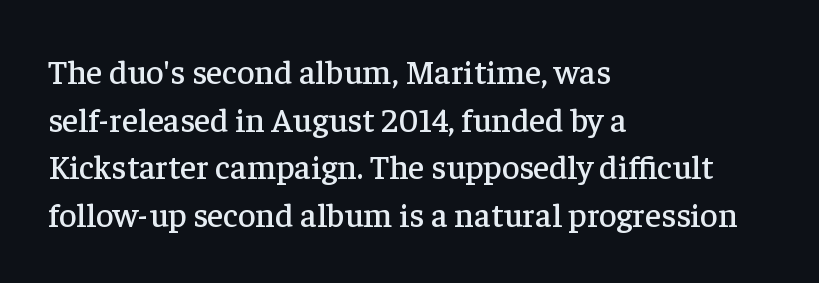
Q: Is the text italic (slanted)? A: No, it is upright.
Q: Is the typeface a serif or a sans-serif typeface? A: Serif.
Q: Is the text underlined? A: No.
Q: How is the paragraph aligned? A: Left-aligned.
Q: Is the spacing between letters normal or unusually wide? A: Normal.
Q: Is the spacing between lines tight, normal or loose? A: Normal.
Q: Width (condensed, normal, or wide)? A: Normal.
Q: Stroke contrast? A: Low.
Q: x-height? A: Medium.
Q: Monospaced? A: No.
